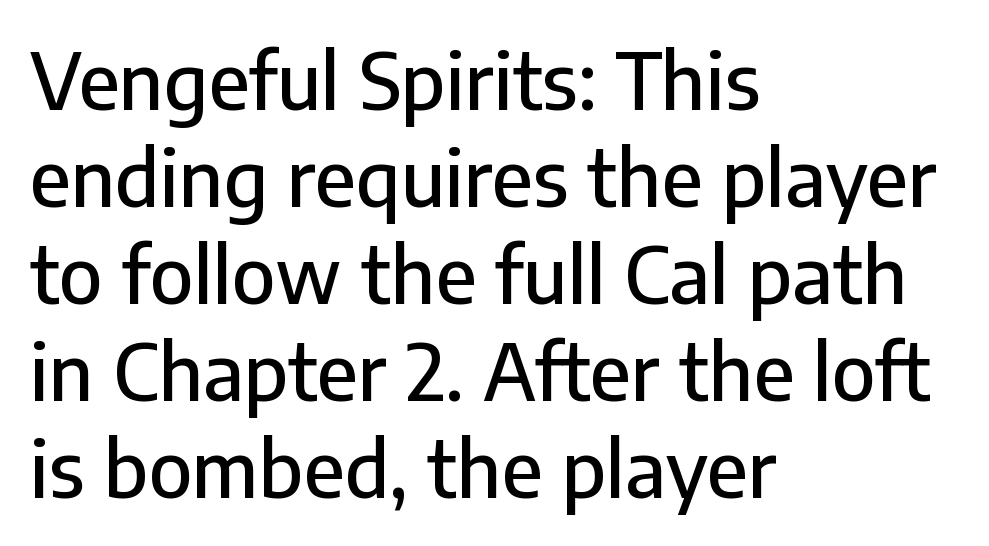
{"serif": "no", "italic": "no", "width": "normal", "stroke_contrast": "low", "x_height": "medium", "monospaced": "no", "underline": "no", "align": "left", "line_spacing": "normal", "line_spacing_ratio": 1.26, "letter_spacing": "normal", "letter_spacing_em": 0.0, "glyph_px": 77}
